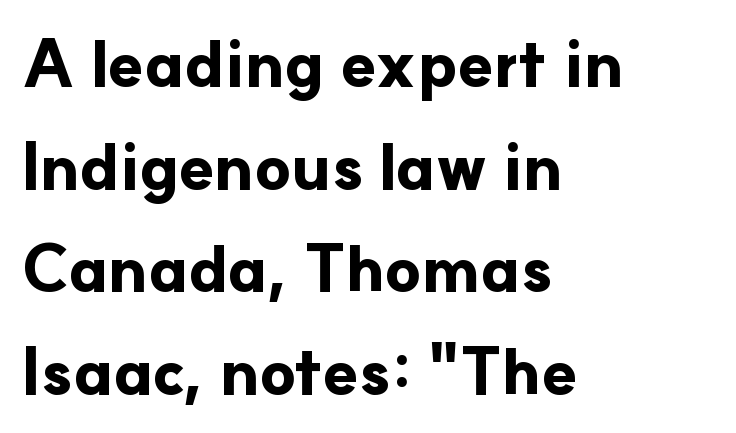
{"serif": "no", "italic": "no", "bold": "yes", "weight": "bold", "width": "normal", "stroke_contrast": "low", "x_height": "small", "monospaced": "no", "underline": "no", "align": "left", "line_spacing": "normal", "line_spacing_ratio": 1.58, "letter_spacing": "normal", "letter_spacing_em": 0.0, "glyph_px": 65}
